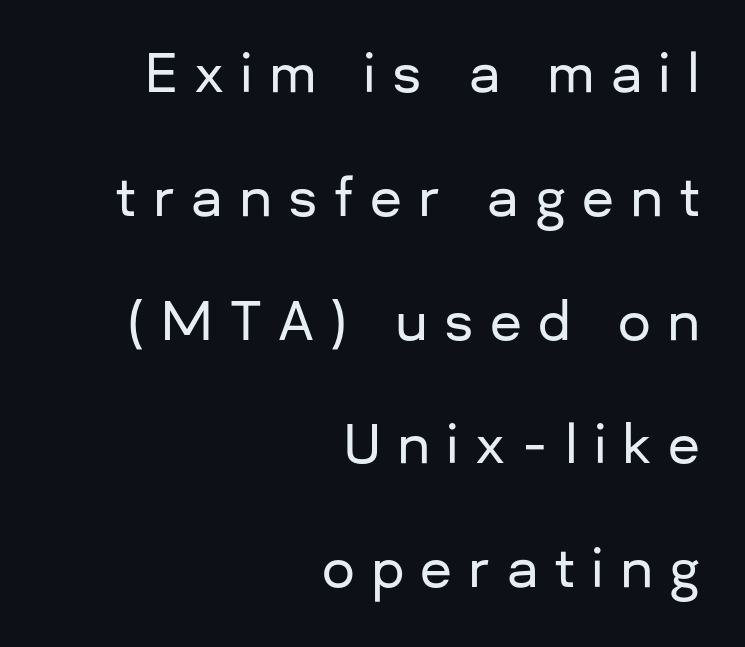
Q: Is the text italic (slanted)? A: No, it is upright.
Q: Is the typeface a serif or a sans-serif typeface? A: Sans-serif.
Q: Is the text underlined? A: No.
Q: How is the paragraph aligned? A: Right-aligned.
Q: Is the spacing between letters normal or unusually wide? A: Unusually wide.
Q: Is the spacing between lines tight, normal or loose? A: Loose.
Q: Width (condensed, normal, or wide)? A: Normal.
Q: Stroke contrast? A: Low.
Q: x-height? A: Medium.
Q: Monospaced? A: No.
